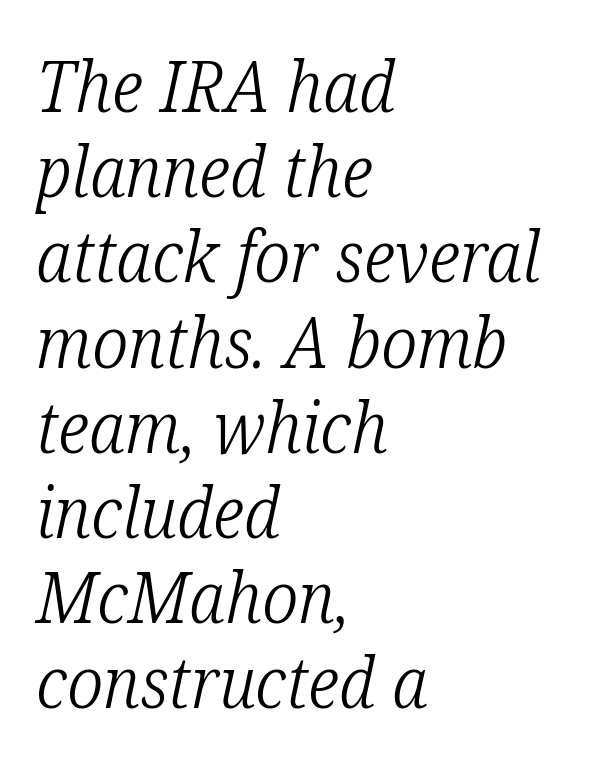
{"serif": "yes", "italic": "yes", "lean": "right", "slant_degrees": 12, "bold": "no", "weight": "light", "width": "condensed", "stroke_contrast": "low", "x_height": "medium", "monospaced": "no", "underline": "no", "align": "left", "line_spacing_ratio": 1.2, "letter_spacing": "normal", "letter_spacing_em": 0.0, "glyph_px": 71}
